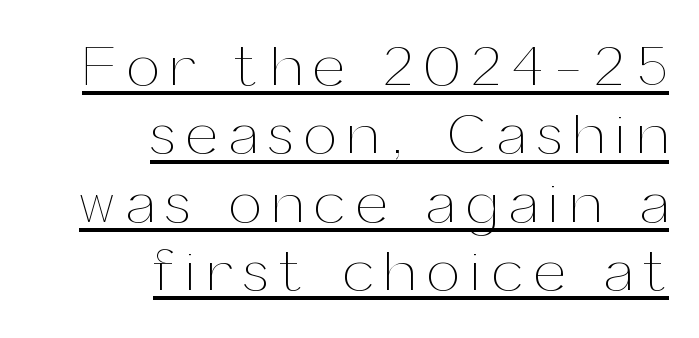
These lines have a slow, spaced-out rhythm from letter to letter. Unlike italic type, these characters show no tilt at all. The rendered words wear a rule along their underside. Spacing verdict: proportional, widths tailored to each character. Is the stroke heavy? The answer is a plain regular-or-lighter. A student would call this right alignment; a typographer would say flush right, rag left.
